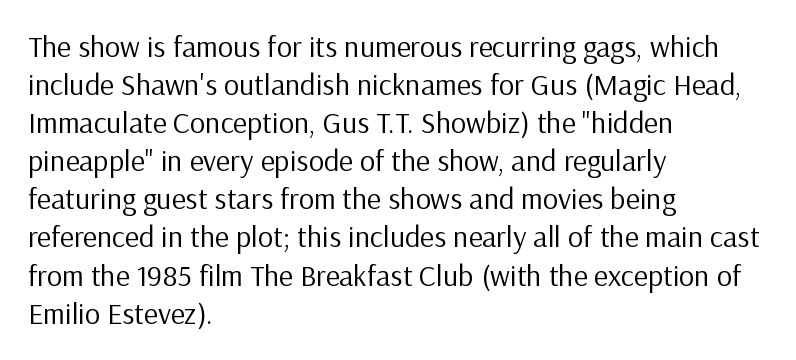
Stems and bowls with no extra thickness — not bold. You could call the tracking neutral — neither tight nor loose. Is this a fixed-width face? No — the glyphs have proportional, varying widths. The font family rendered here belongs to the sans-serif group.
